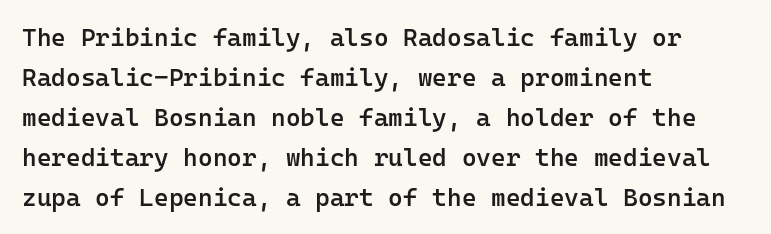
Each glyph is drawn with semibold strokes, heavier than normal yet not fully bold. Students, note that the glyphs here touch the page at normal intervals. Posture: vertical. A classic flush-left, rag-right setting is used for this passage. Does the leading feel generous? No, just average. Descenders hang freely into open space.
